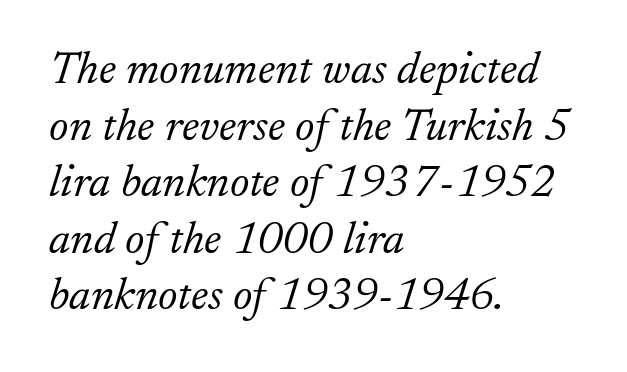
The image shows 46 px light serif type, italic (leaning right); set left-aligned, line spacing 1.23x, normal letter spacing, not underlined; low stroke contrast and a small x-height.
